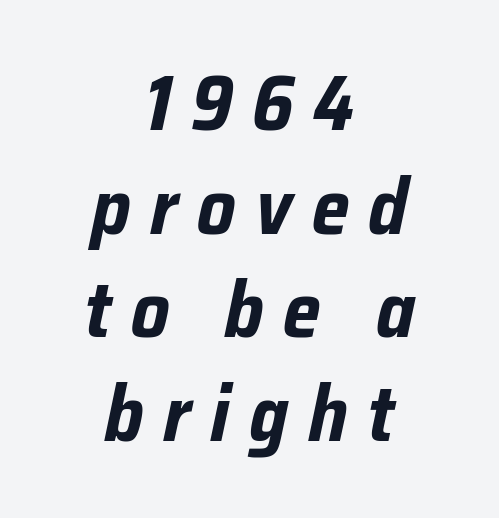
Q: Is the text bold? A: Yes.
Q: Is the text italic (slanted)? A: Yes, it leans right by about 12 degrees.
Q: Is the text underlined? A: No.
Q: How is the paragraph aligned? A: Centered.
Q: Is the spacing between letters normal or unusually wide? A: Unusually wide.
Q: Is the spacing between lines tight, normal or loose? A: Normal.
Q: Width (condensed, normal, or wide)? A: Condensed.
Q: Stroke contrast? A: Low.
Q: x-height? A: Medium.
Q: Monospaced? A: No.
